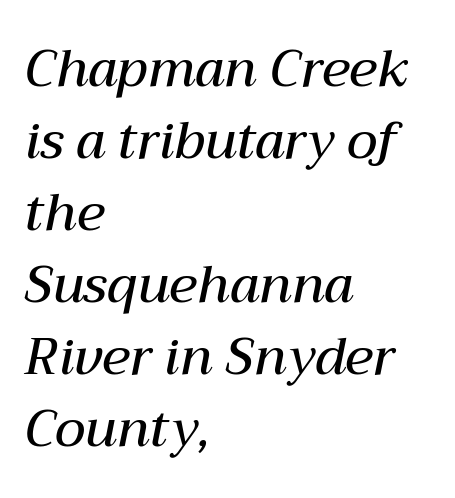
The image shows 51 px semibold type, italic (leaning right); set left-aligned, normal line spacing (1.41x), normal letter spacing, not underlined; medium stroke contrast and a medium x-height.
